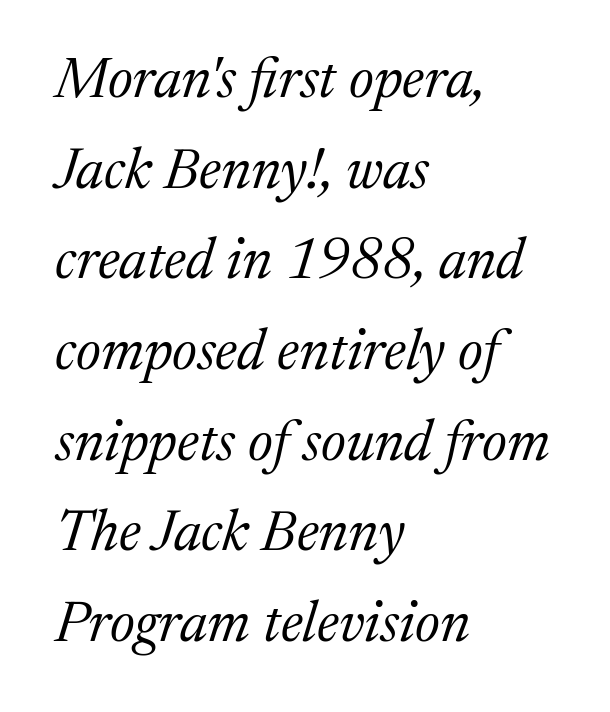
Q: Is the text bold? A: No.
Q: Is the text italic (slanted)? A: Yes, it leans right by about 17 degrees.
Q: Is the typeface a serif or a sans-serif typeface? A: Serif.
Q: Is the text underlined? A: No.
Q: How is the paragraph aligned? A: Left-aligned.
Q: Is the spacing between letters normal or unusually wide? A: Normal.
Q: Is the spacing between lines tight, normal or loose? A: Normal.
Q: Width (condensed, normal, or wide)? A: Normal.
Q: Stroke contrast? A: Medium.
Q: x-height? A: Medium.
Q: Monospaced? A: No.
